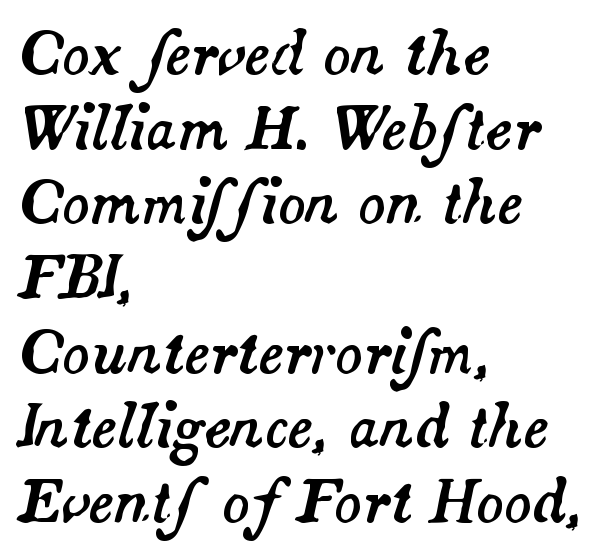
The image shows 57 px text type, italic (leaning right); set left-aligned, normal line spacing (1.31x), normal letter spacing, not underlined; medium stroke contrast and a small x-height.
